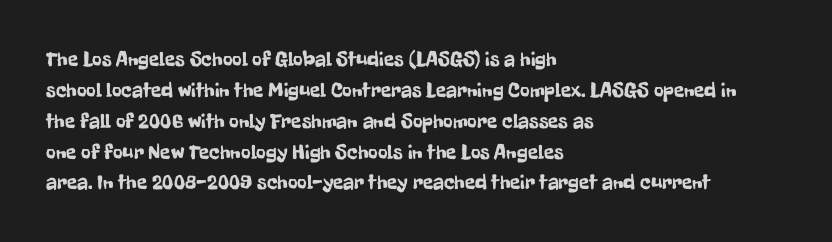
Q: Is the text italic (slanted)? A: No, it is upright.
Q: Is the text underlined? A: No.
Q: How is the paragraph aligned? A: Left-aligned.
Q: Is the spacing between letters normal or unusually wide? A: Normal.
Q: Is the spacing between lines tight, normal or loose? A: Normal.
